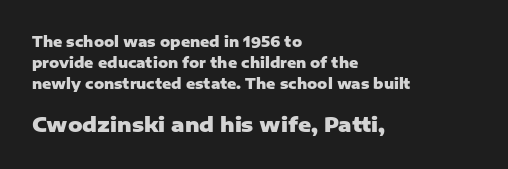
Q: Is the text bold? A: Yes.
Q: Is the text italic (slanted)? A: No, it is upright.
Q: Is the text underlined? A: No.
Q: How is the paragraph aligned? A: Left-aligned.
Q: Is the spacing between letters normal or unusually wide? A: Normal.
Q: Is the spacing between lines tight, normal or loose? A: Normal.
Q: Which block of text is set in a larger size, the first (top) or the second (bottom)? A: The second (bottom) one.
